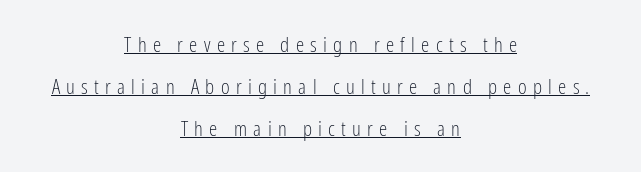
Q: Is the text bold? A: No.
Q: Is the text italic (slanted)? A: No, it is upright.
Q: Is the text underlined? A: Yes.
Q: How is the paragraph aligned? A: Centered.
Q: Is the spacing between letters normal or unusually wide? A: Unusually wide.
Q: Is the spacing between lines tight, normal or loose? A: Loose.
